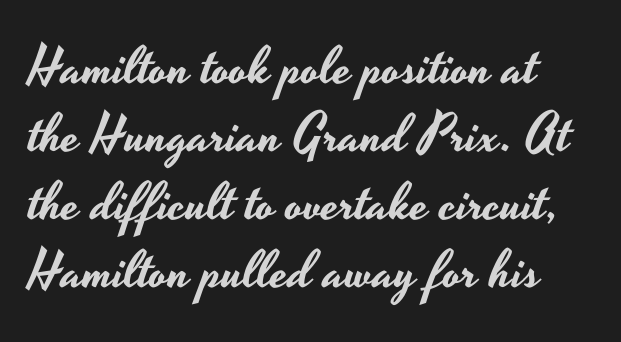
Q: Is the text italic (slanted)? A: Yes.
Q: Is the typeface a serif or a sans-serif typeface? A: Sans-serif.
Q: Is the text underlined? A: No.
Q: Is the spacing between letters normal or unusually wide? A: Normal.
Q: Is the spacing between lines tight, normal or loose? A: Normal.
Q: Width (condensed, normal, or wide)? A: Wide.
Q: Stroke contrast? A: Low.
Q: x-height? A: Small.
Q: Monospaced? A: No.
